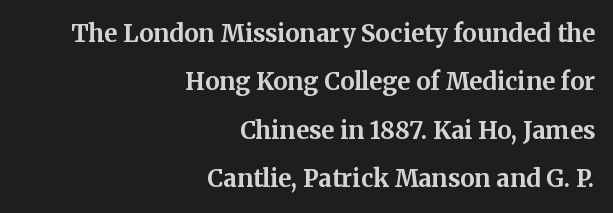
{"italic": "no", "bold": "yes", "underline": "no", "align": "right", "line_spacing": "loose", "line_spacing_ratio": 2.02, "letter_spacing": "normal", "letter_spacing_em": 0.0, "glyph_px": 24}
